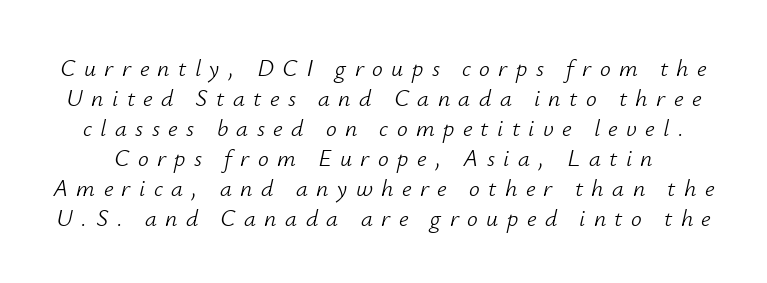
Q: Is the text bold? A: No.
Q: Is the text italic (slanted)? A: Yes, it leans right by about 12 degrees.
Q: Is the text underlined? A: No.
Q: Is the spacing between letters normal or unusually wide? A: Unusually wide.
Q: Is the spacing between lines tight, normal or loose? A: Normal.
